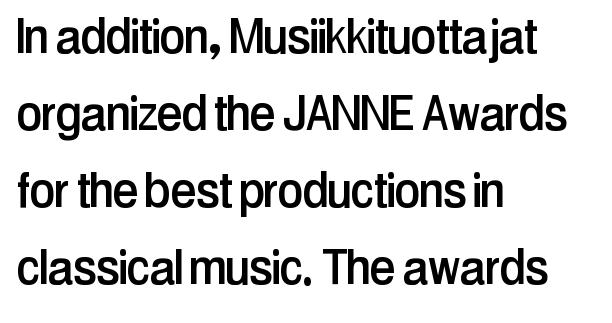
Letterform terminals end flat and unadorned throughout the passage. The lettering stays uniformly vertical, giving the passage a roman look. This sample is left-justified, so line endings fall wherever the words run out. Notice how descenders clear the ascenders below comfortably — that's standard leading. The string is rendered with underlining switched off.
